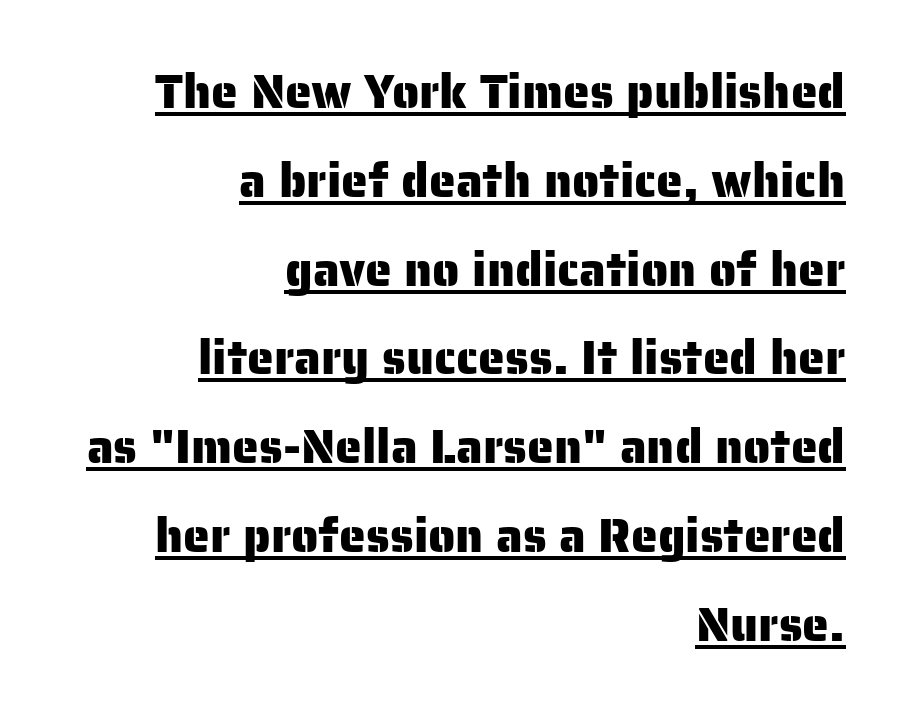
The image shows 48 px sans-serif type, upright; set right-aligned, line spacing 1.85x, normal letter spacing, underlined; low stroke contrast and a medium x-height.
